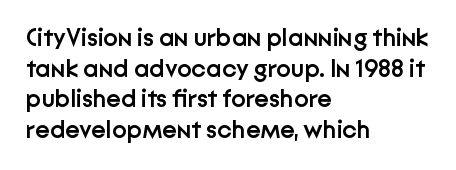
Q: Is the text bold? A: Semi-bold.
Q: Is the text italic (slanted)? A: No, it is upright.
Q: Is the text underlined? A: No.
Q: How is the paragraph aligned? A: Left-aligned.
Q: Is the spacing between letters normal or unusually wide? A: Normal.
